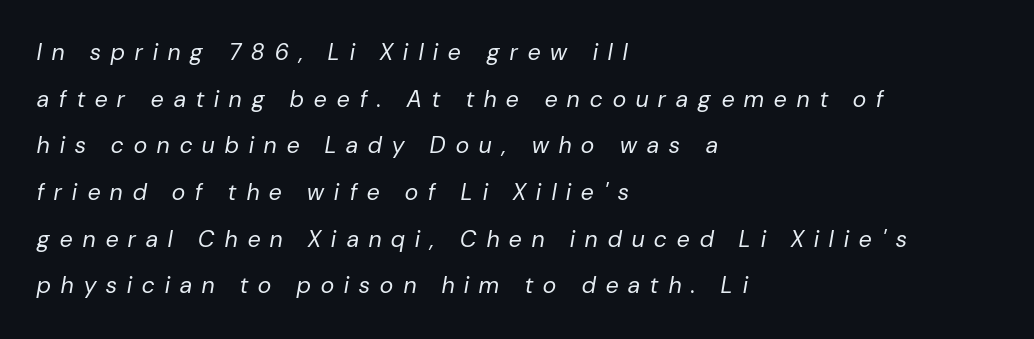
Q: Is the text bold? A: No.
Q: Is the text italic (slanted)? A: Yes, it leans right by about 10 degrees.
Q: Is the text underlined? A: No.
Q: How is the paragraph aligned? A: Left-aligned.
Q: Is the spacing between letters normal or unusually wide? A: Unusually wide.
Q: Is the spacing between lines tight, normal or loose? A: Loose.
